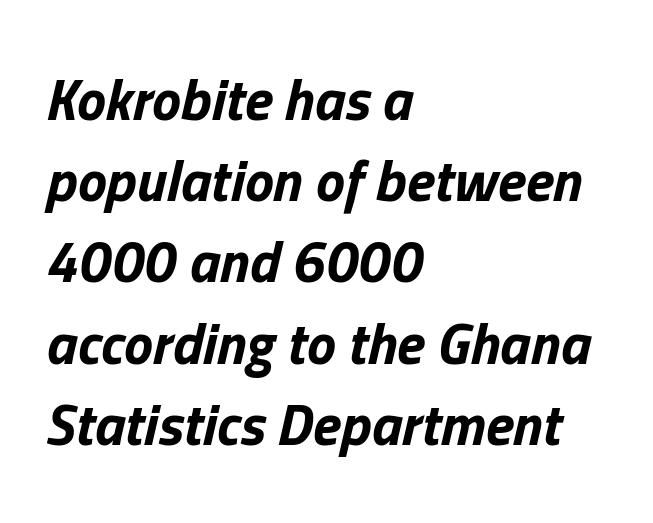
Q: Is the text bold? A: Yes.
Q: Is the text italic (slanted)? A: Yes, it leans right by about 13 degrees.
Q: Is the text underlined? A: No.
Q: How is the paragraph aligned? A: Left-aligned.
Q: Is the spacing between letters normal or unusually wide? A: Normal.
Q: Is the spacing between lines tight, normal or loose? A: Normal.
Q: Width (condensed, normal, or wide)? A: Normal.
Q: Stroke contrast? A: Low.
Q: x-height? A: Medium.
Q: Monospaced? A: No.
